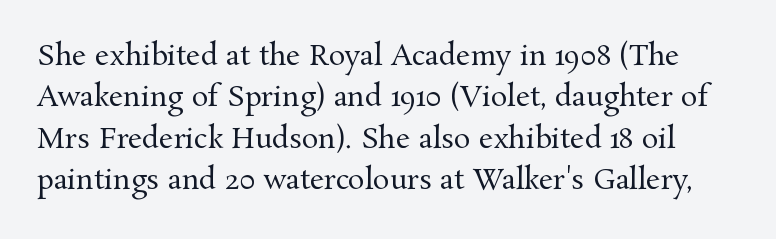
The strip under each line holds only bare page. Nothing heavy about these letters — not bold at all. Letter spacing: default. The lines sit at an ordinary, default distance from one another.
